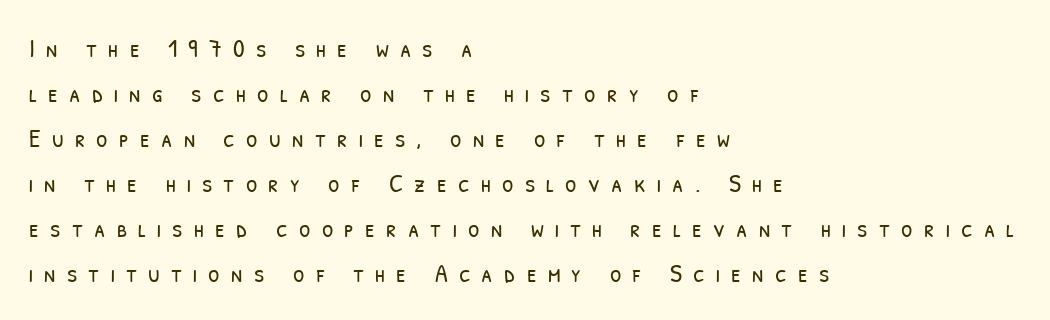
Caption: expanded tracking, letters set apart. Stem width sits at or under what a default text font uses. Where is the straight margin? On the left. Plain, unruled lines of type.
